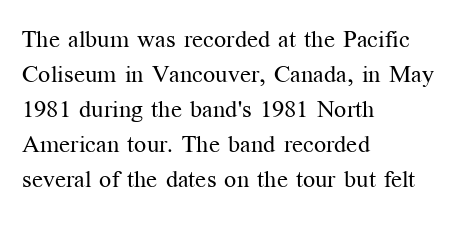
Q: Is the text bold? A: No.
Q: Is the text italic (slanted)? A: No, it is upright.
Q: Is the text underlined? A: No.
Q: How is the paragraph aligned? A: Left-aligned.
Q: Is the spacing between letters normal or unusually wide? A: Normal.
Q: Is the spacing between lines tight, normal or loose? A: Normal.
